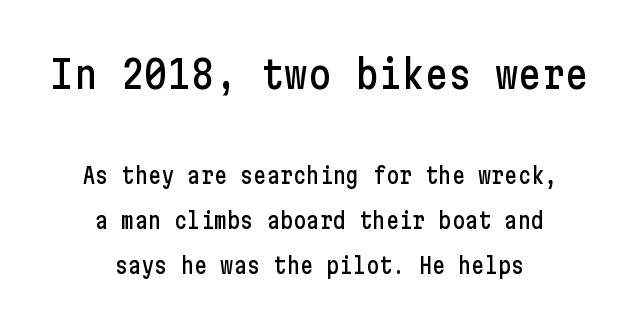
If you squint, the top block still reads clearly — it's the larger of the two. Letterform terminals end flat and unadorned throughout the passage. Quick note: not italic, upright. Glyph-to-glyph distance matches everyday printed text. Whoever set this chose breathing room over compactness in the vertical rhythm. Where is the straight margin? There isn't one; the lines are centered.
